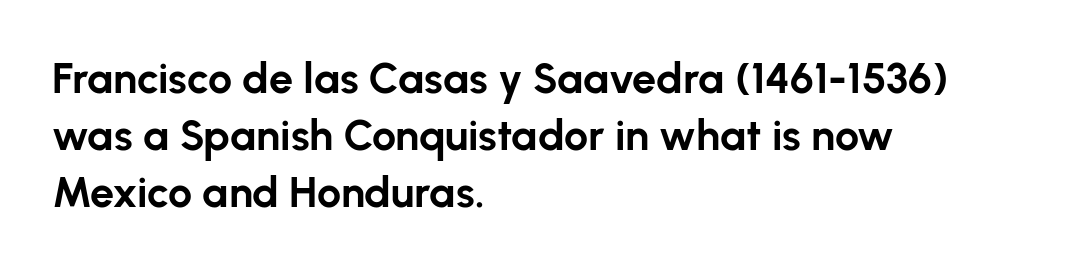
These lines are rendered in a variable-pitch font. Style check: upright. This sample uses a sans-serif face. Notice how the passage keeps a crisp vertical edge on the left only.
